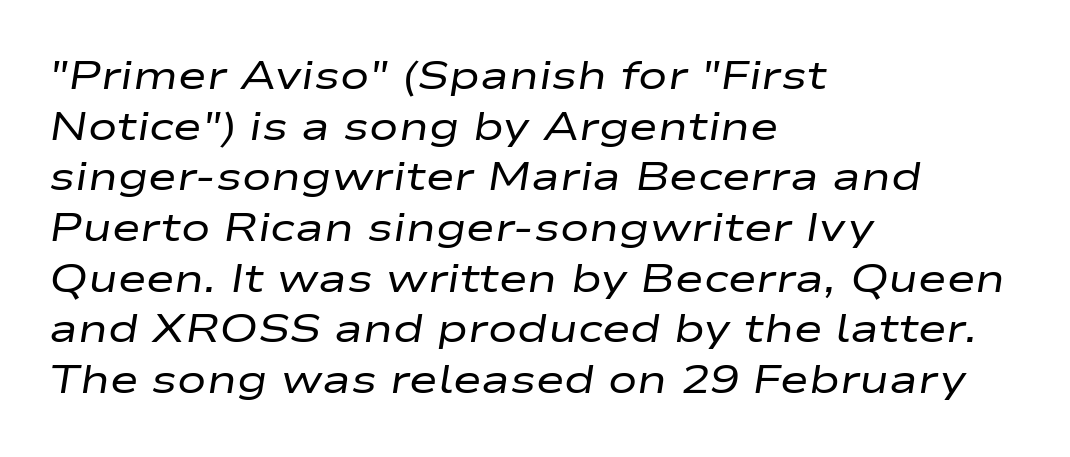
Q: Is the text bold? A: No.
Q: Is the text italic (slanted)? A: Yes, it leans right by about 9 degrees.
Q: Is the text underlined? A: No.
Q: How is the paragraph aligned? A: Left-aligned.
Q: Is the spacing between letters normal or unusually wide? A: Normal.
Q: Is the spacing between lines tight, normal or loose? A: Normal.
Q: Width (condensed, normal, or wide)? A: Wide.
Q: Stroke contrast? A: Low.
Q: x-height? A: Medium.
Q: Monospaced? A: No.
